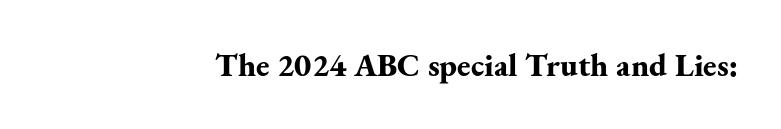
The image shows 32 px bold serif type, upright; set normal letter spacing, not underlined; medium stroke contrast and a small x-height.
